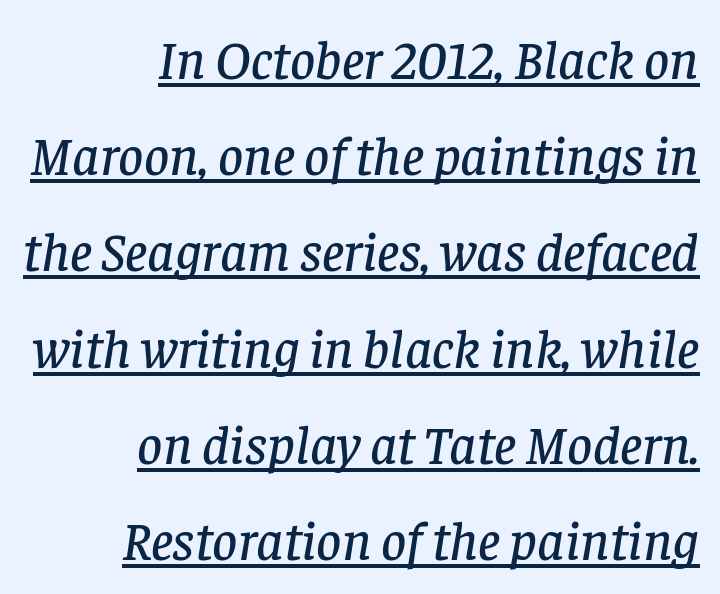
Q: Is the text italic (slanted)? A: Yes, it leans right by about 8 degrees.
Q: Is the typeface a serif or a sans-serif typeface? A: Serif.
Q: Is the text underlined? A: Yes.
Q: How is the paragraph aligned? A: Right-aligned.
Q: Is the spacing between letters normal or unusually wide? A: Normal.
Q: Width (condensed, normal, or wide)? A: Normal.
Q: Stroke contrast? A: Low.
Q: x-height? A: Large.
Q: Monospaced? A: No.
